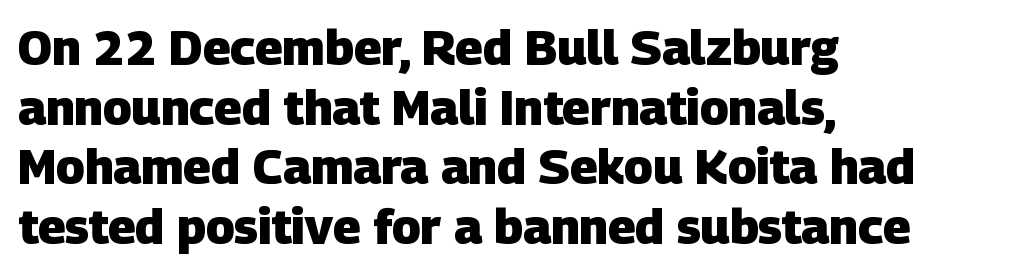
Is the type bold? Yes — the strokes are clearly thick and heavy. Students, note that the glyphs here touch the page at normal intervals. The type family on display is of the sans-serif kind. The glyphs are unaccompanied by any horizontal stroke below them.
